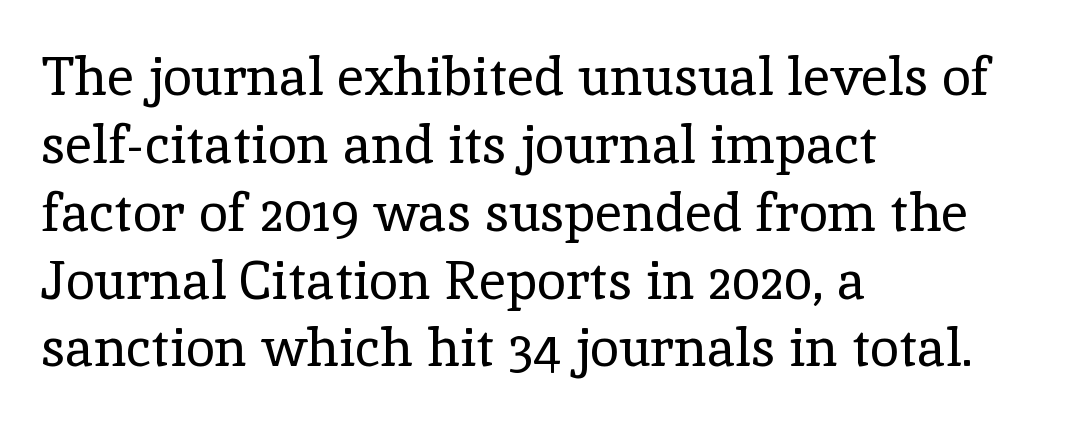
Nobody touched the tracking dial on this one. Every character sits straight up, as roman type does. Vertical stems look standard width or narrower in stroke. The letters advance in unequal steps, a hallmark of proportional type. The designer left line spacing at the default.
